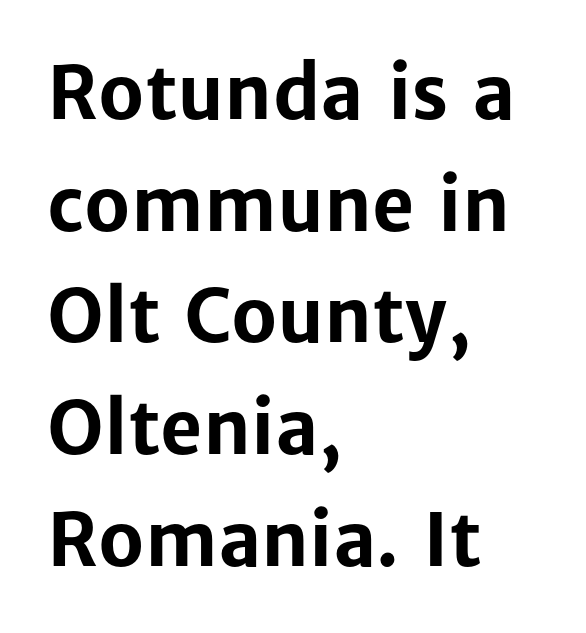
The zone under the glyphs is completely vacant. I'd call this a sans setting — the letters go barefoot. What weight is shown? A full bold with thick strokes. The passage shown is typed in a proportional face where columns would drift. Line beginnings align vertically; line endings do not.
